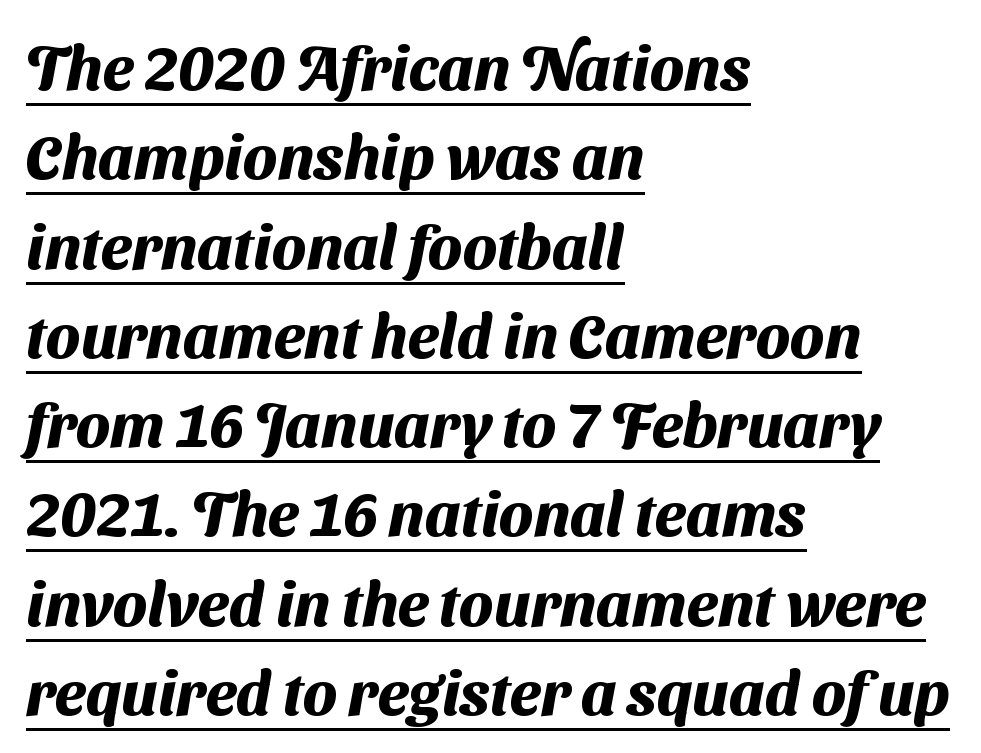
Q: Is the text bold? A: Yes.
Q: Is the typeface a serif or a sans-serif typeface? A: Sans-serif.
Q: Is the text underlined? A: Yes.
Q: How is the paragraph aligned? A: Left-aligned.
Q: Is the spacing between letters normal or unusually wide? A: Normal.
Q: Is the spacing between lines tight, normal or loose? A: Normal.
Q: Width (condensed, normal, or wide)? A: Normal.
Q: Stroke contrast? A: Medium.
Q: x-height? A: Medium.
Q: Monospaced? A: No.
